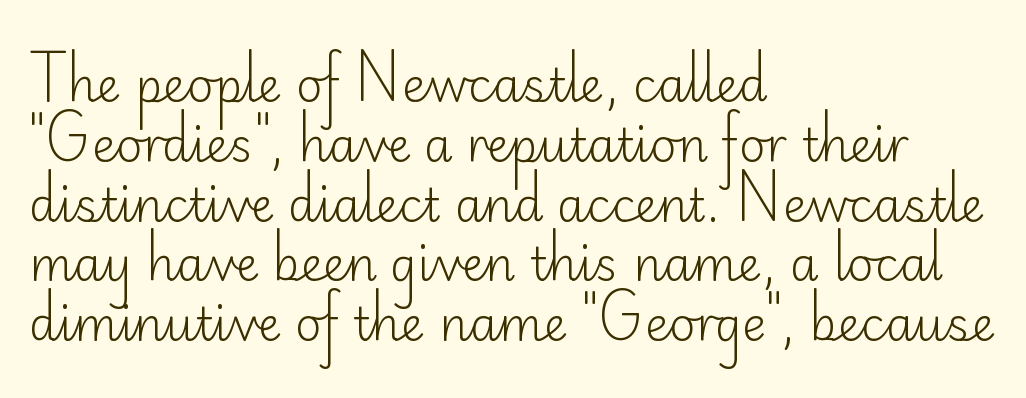
{"serif": "no", "italic": "no", "bold": "no", "weight": "light", "width": "normal", "stroke_contrast": "low", "x_height": "small", "monospaced": "no", "underline": "no", "align": "left", "line_spacing": "normal", "line_spacing_ratio": 1.3, "letter_spacing": "normal", "letter_spacing_em": 0.0, "glyph_px": 46}
